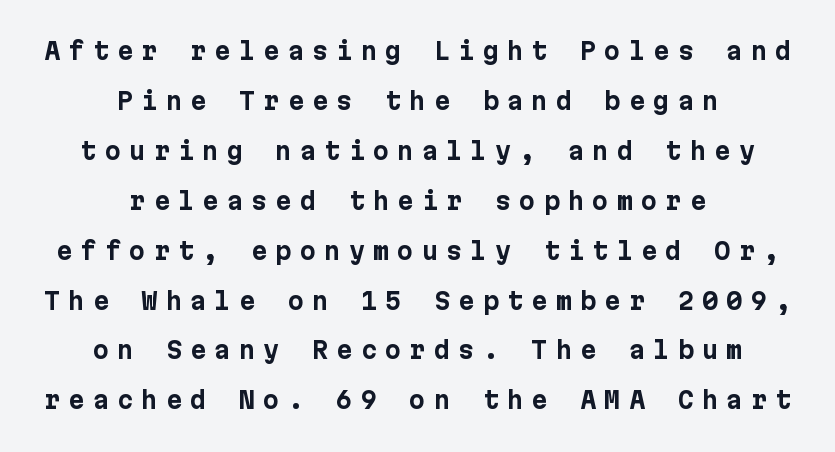
The specimen reads as upright at a glance. Heavy, bold letterforms. This rendering features lettering with no underline. Loosely led — the rows are spread out. Loose tracking; the words dissolve into strings of separated letters. Each line is balanced around a shared central axis.
